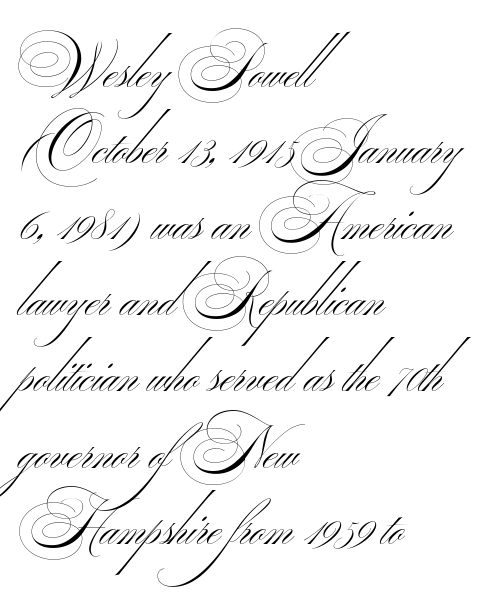
Q: Is the text bold? A: No.
Q: Is the typeface a serif or a sans-serif typeface? A: Sans-serif.
Q: Is the text underlined? A: No.
Q: How is the paragraph aligned? A: Left-aligned.
Q: Is the spacing between letters normal or unusually wide? A: Normal.
Q: Is the spacing between lines tight, normal or loose? A: Normal.
Q: Width (condensed, normal, or wide)? A: Wide.
Q: Stroke contrast? A: Medium.
Q: Monospaced? A: No.
